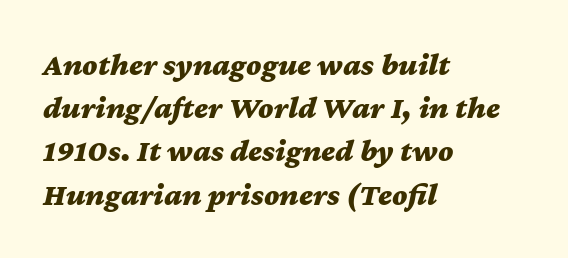
The image shows 32 px bold, wide type, italic (leaning right); set left-aligned, normal line spacing (1.35x), normal letter spacing, not underlined; medium stroke contrast and a medium x-height.
